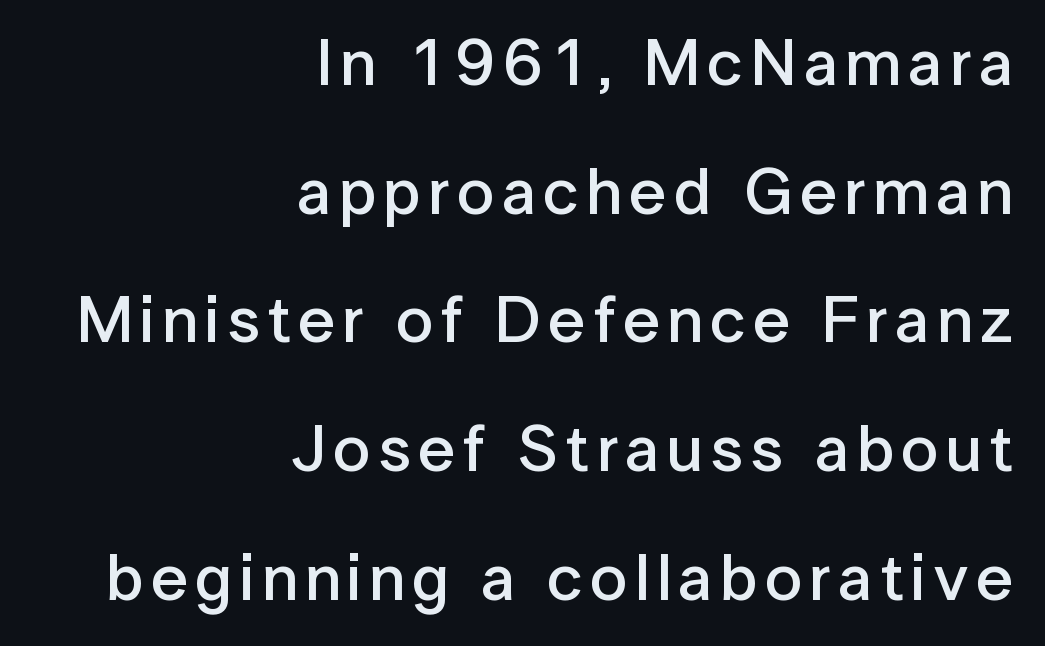
The image shows 66 px semibold sans-serif type, upright; set right-aligned, loose line spacing (1.95x), not underlined; low stroke contrast and a medium x-height.
